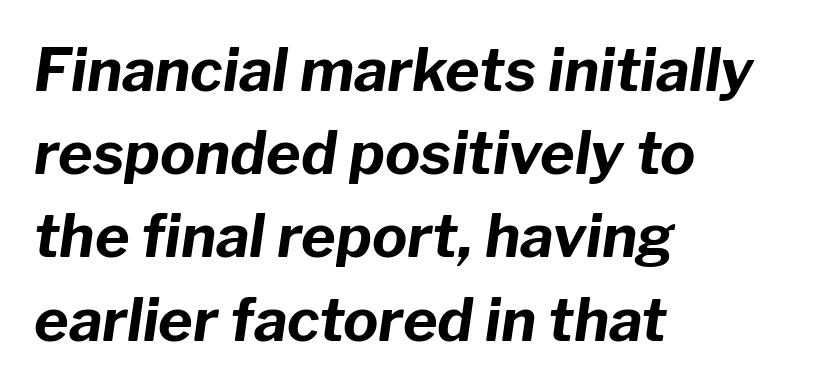
{"italic": "yes", "lean": "right", "slant_degrees": 8, "bold": "yes", "weight": "bold", "width": "normal", "stroke_contrast": "low", "x_height": "medium", "monospaced": "no", "underline": "no", "align": "left", "line_spacing": "normal", "line_spacing_ratio": 1.41, "letter_spacing": "normal", "letter_spacing_em": 0.0, "glyph_px": 59}
